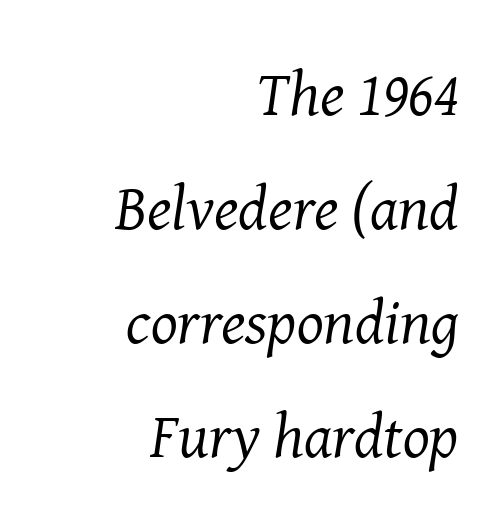
The image shows 63 px regular-weight serif type, italic (leaning right); set right-aligned, line spacing 1.81x, normal letter spacing, not underlined; medium stroke contrast and a medium x-height.
